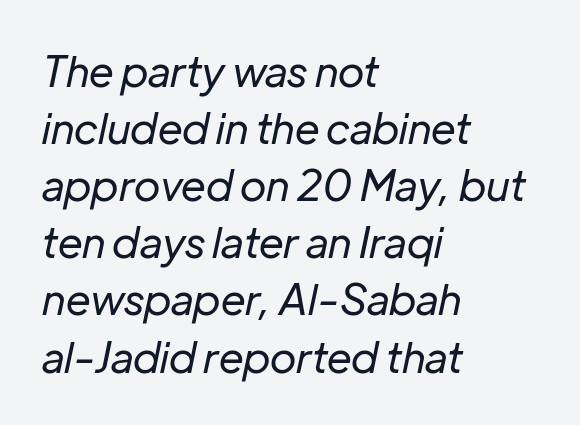
{"italic": "yes", "lean": "right", "slant_degrees": 12, "bold": "no", "weight": "regular", "width": "normal", "stroke_contrast": "low", "x_height": "medium", "monospaced": "no", "underline": "no", "align": "left", "line_spacing": "normal", "line_spacing_ratio": 1.36, "letter_spacing": "normal", "letter_spacing_em": 0.0, "glyph_px": 42}
